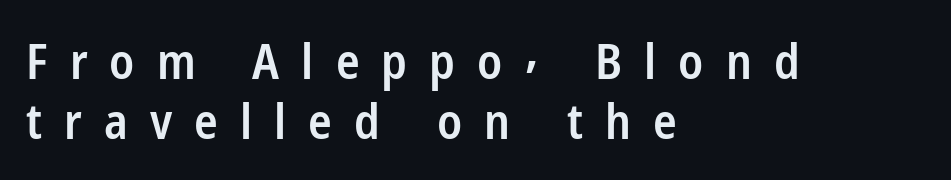
{"serif": "no", "italic": "no", "bold": "semi", "weight": "semibold", "width": "condensed", "stroke_contrast": "low", "x_height": "medium", "monospaced": "no", "underline": "no", "align": "left", "line_spacing_ratio": 1.22, "letter_spacing": "wide", "letter_spacing_em": 0.45, "glyph_px": 49}
